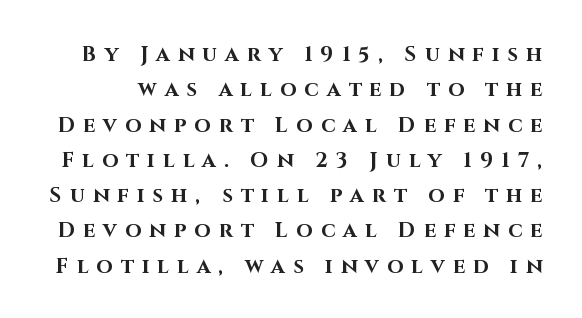
The image shows 21 px bold type, upright; set normal line spacing (1.68x), unusually wide letter spacing (+0.39 em), not underlined.
